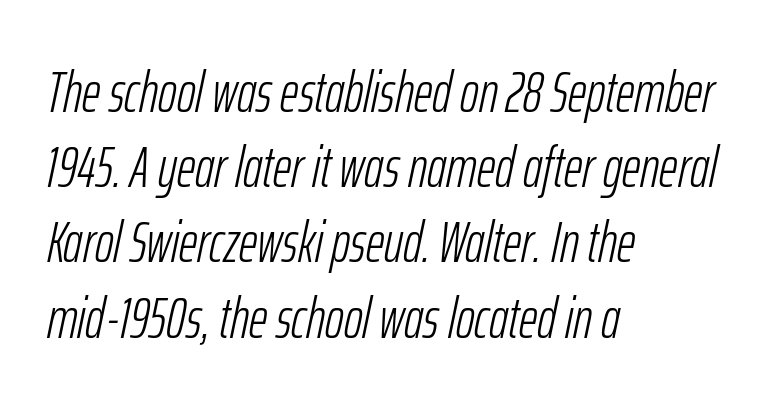
Q: Is the text bold? A: No.
Q: Is the text italic (slanted)? A: Yes, it leans right by about 12 degrees.
Q: Is the text underlined? A: No.
Q: How is the paragraph aligned? A: Left-aligned.
Q: Is the spacing between letters normal or unusually wide? A: Normal.
Q: Is the spacing between lines tight, normal or loose? A: Normal.
Q: Width (condensed, normal, or wide)? A: Condensed.
Q: Stroke contrast? A: Low.
Q: x-height? A: Medium.
Q: Monospaced? A: No.
